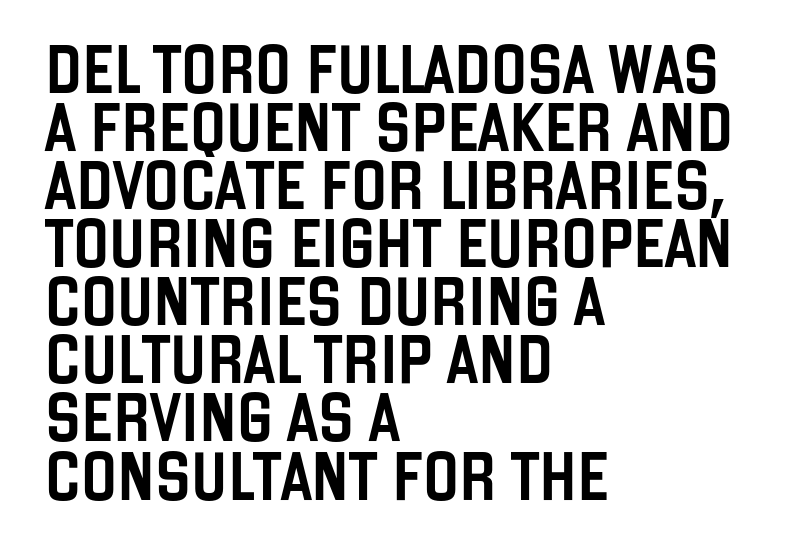
Is this a fixed-width face? No — the glyphs have proportional, varying widths. All the whitespace from short lines collects on the right. The gaps between neighbouring characters are ordinary and unremarkable. Observe the absence of serifs on each vertical stroke in this sample. The zone under the glyphs is completely vacant. Every stem runs plumb, perpendicular to the baseline.
